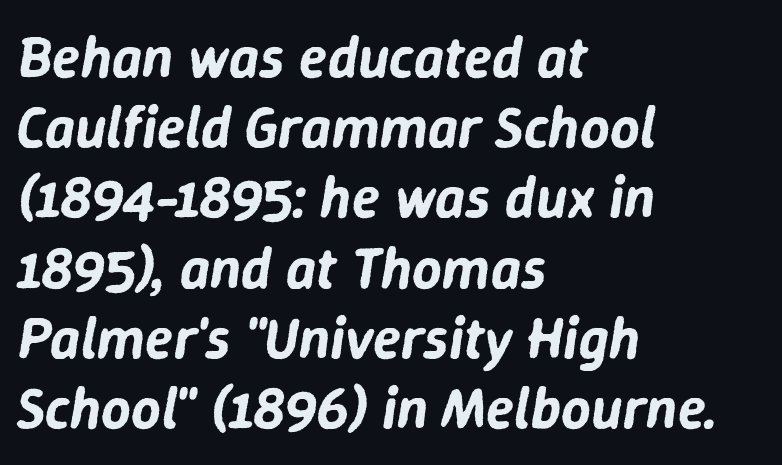
Q: Is the text italic (slanted)? A: Yes, it leans right by about 9 degrees.
Q: Is the text underlined? A: No.
Q: How is the paragraph aligned? A: Left-aligned.
Q: Is the spacing between letters normal or unusually wide? A: Normal.
Q: Width (condensed, normal, or wide)? A: Normal.
Q: Stroke contrast? A: Low.
Q: x-height? A: Medium.
Q: Monospaced? A: No.
